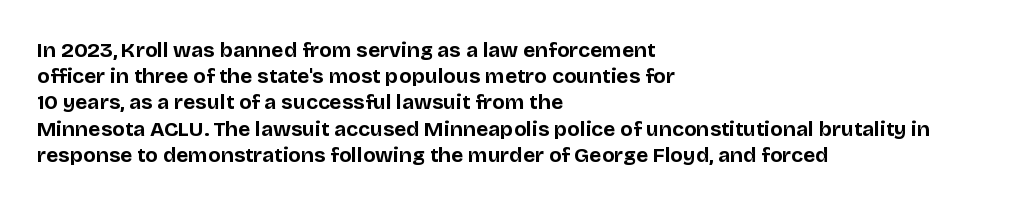
{"italic": "no", "bold": "yes", "underline": "no", "align": "left", "line_spacing": "normal", "line_spacing_ratio": 1.25, "letter_spacing": "normal", "letter_spacing_em": 0.0, "glyph_px": 21}
